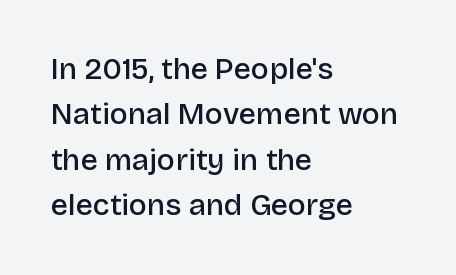
Q: Is the text bold? A: Semi-bold.
Q: Is the text italic (slanted)? A: No, it is upright.
Q: Is the typeface a serif or a sans-serif typeface? A: Sans-serif.
Q: Is the text underlined? A: No.
Q: How is the paragraph aligned? A: Left-aligned.
Q: Is the spacing between letters normal or unusually wide? A: Normal.
Q: Is the spacing between lines tight, normal or loose? A: Normal.
Q: Width (condensed, normal, or wide)? A: Normal.
Q: Stroke contrast? A: Low.
Q: x-height? A: Large.
Q: Monospaced? A: No.
